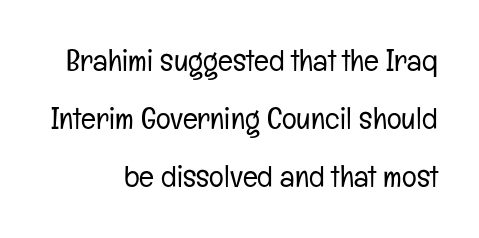
Q: Is the text bold? A: No.
Q: Is the text italic (slanted)? A: No, it is upright.
Q: Is the typeface a serif or a sans-serif typeface? A: Sans-serif.
Q: Is the text underlined? A: No.
Q: Is the spacing between letters normal or unusually wide? A: Normal.
Q: Width (condensed, normal, or wide)? A: Condensed.
Q: Stroke contrast? A: Low.
Q: x-height? A: Medium.
Q: Monospaced? A: No.
